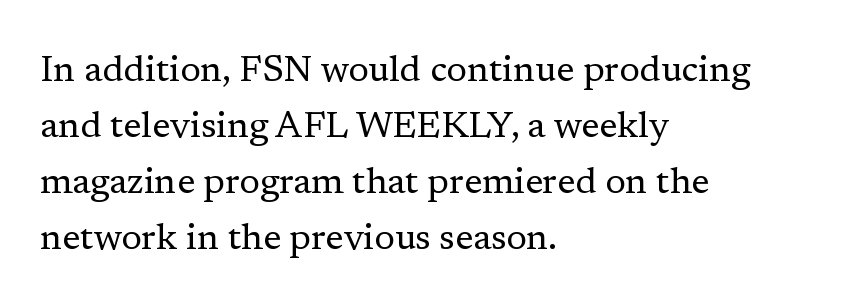
Q: Is the text bold? A: No.
Q: Is the text italic (slanted)? A: No, it is upright.
Q: Is the typeface a serif or a sans-serif typeface? A: Serif.
Q: Is the text underlined? A: No.
Q: How is the paragraph aligned? A: Left-aligned.
Q: Is the spacing between letters normal or unusually wide? A: Normal.
Q: Is the spacing between lines tight, normal or loose? A: Normal.
Q: Width (condensed, normal, or wide)? A: Normal.
Q: Stroke contrast? A: Low.
Q: x-height? A: Medium.
Q: Monospaced? A: No.
